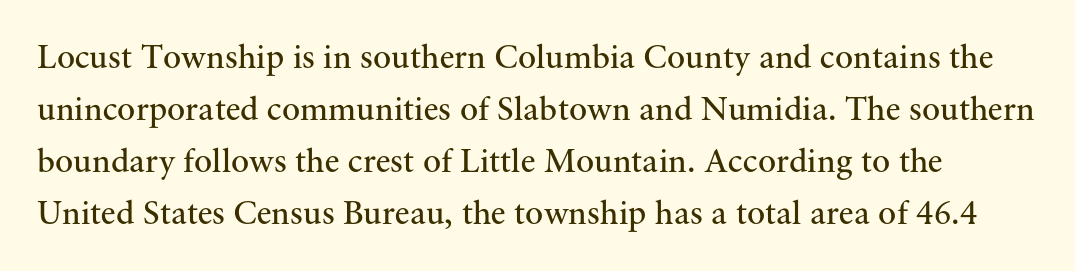
{"serif": "yes", "italic": "no", "bold": "no", "weight": "regular", "width": "normal", "stroke_contrast": "medium", "x_height": "small", "monospaced": "no", "underline": "no", "line_spacing": "normal", "line_spacing_ratio": 1.53, "letter_spacing": "normal", "letter_spacing_em": 0.0, "glyph_px": 34}
